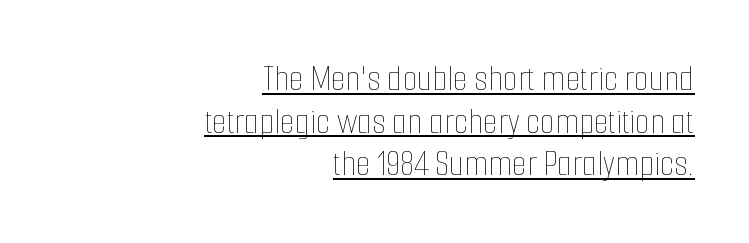
Q: Is the text bold? A: No.
Q: Is the text italic (slanted)? A: No, it is upright.
Q: Is the text underlined? A: Yes.
Q: How is the paragraph aligned? A: Right-aligned.
Q: Is the spacing between letters normal or unusually wide? A: Normal.
Q: Is the spacing between lines tight, normal or loose? A: Tight.
Q: Width (condensed, normal, or wide)? A: Condensed.
Q: Stroke contrast? A: Low.
Q: x-height? A: Medium.
Q: Monospaced? A: No.
